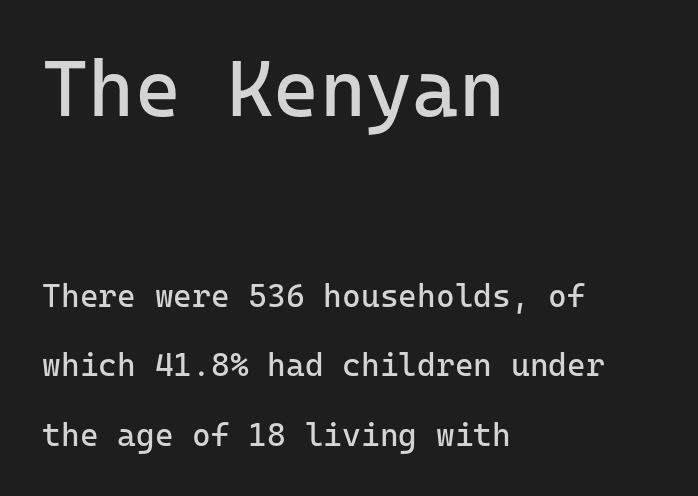
A roman cut, with each character standing at attention. All the whitespace from short lines collects on the right. The leading is generous, giving the passage an open texture. A typesetter would call this monospace, since all characters share one set width. Note: larger setting up top, smaller setting below. Is this a heavy cut? Hardly; it is regular or lighter.
